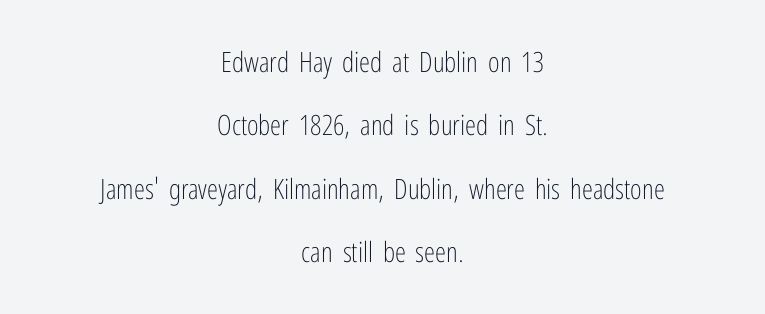
The image shows 28 px light, condensed sans-serif type, upright; set centered, loose line spacing (2.26x), normal letter spacing, not underlined; low stroke contrast and a medium x-height.
